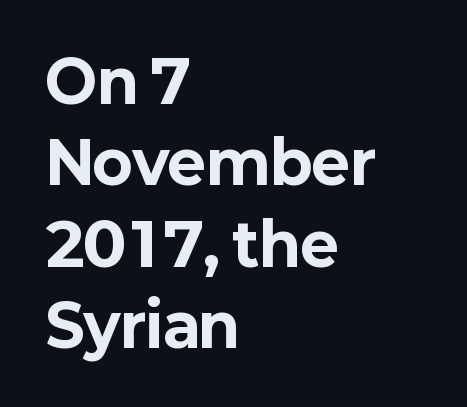
{"serif": "no", "italic": "no", "bold": "yes", "weight": "bold", "width": "normal", "stroke_contrast": "low", "x_height": "medium", "monospaced": "no", "underline": "no", "align": "left", "line_spacing": "normal", "line_spacing_ratio": 1.38, "letter_spacing": "normal", "letter_spacing_em": 0.0, "glyph_px": 59}
